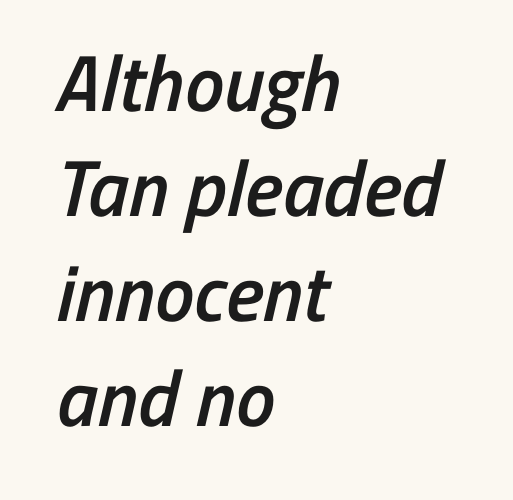
{"serif": "no", "bold": "semi", "weight": "semibold", "width": "condensed", "stroke_contrast": "low", "x_height": "medium", "monospaced": "no", "underline": "no", "align": "left", "line_spacing": "normal", "line_spacing_ratio": 1.33, "letter_spacing": "normal", "letter_spacing_em": 0.0, "glyph_px": 79}
